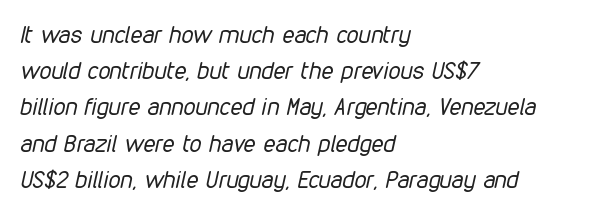
The lettering tilts uniformly, giving the passage an italic look. The rows are spaced the way most documents space them. Stem width sits at or under what a default text font uses. Each row of text sits above clean, open space. You could call the tracking neutral — neither tight nor loose.
